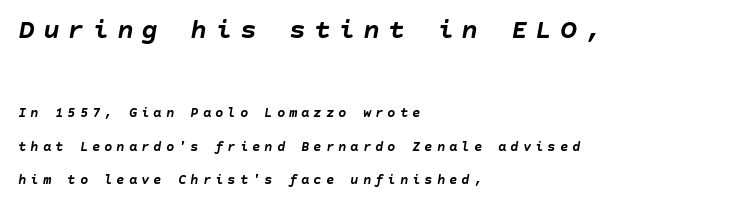
These words are printed bold, with thick strokes throughout. Tall strokes in this sample are angled rather than plumb. Character size in the leading block exceeds that of the trailing block. All the whitespace from short lines collects on the right.
